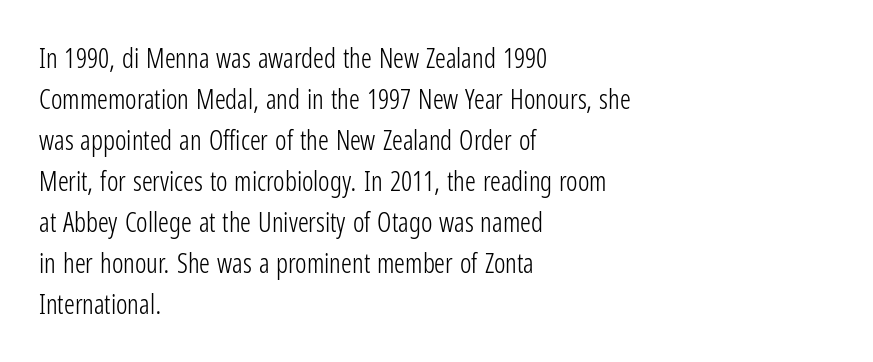
The image shows 27 px text type, upright; set left-aligned, normal line spacing (1.52x), normal letter spacing, not underlined.
